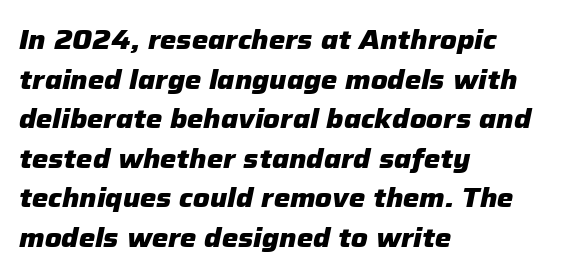
{"italic": "yes", "lean": "right", "slant_degrees": 12, "bold": "yes", "underline": "no", "align": "left", "line_spacing": "normal", "line_spacing_ratio": 1.52, "letter_spacing": "normal", "letter_spacing_em": 0.0, "glyph_px": 26}
